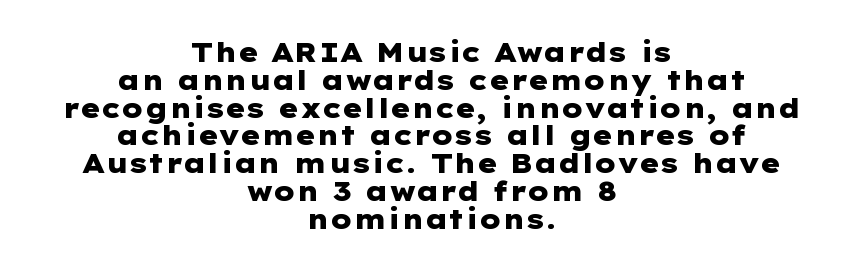
Q: Is the text bold? A: Yes.
Q: Is the text italic (slanted)? A: No, it is upright.
Q: Is the text underlined? A: No.
Q: How is the paragraph aligned? A: Centered.
Q: Is the spacing between letters normal or unusually wide? A: Normal.
Q: Is the spacing between lines tight, normal or loose? A: Tight.
